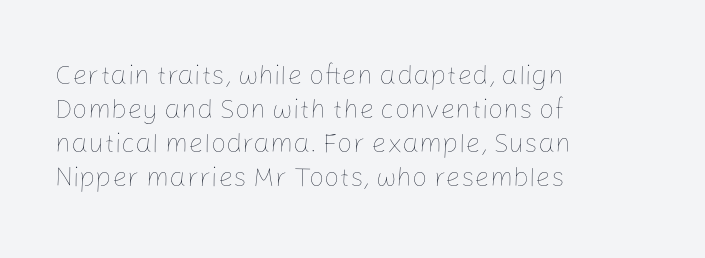
The image shows 27 px text type, upright; set left-aligned, normal line spacing (1.26x), normal letter spacing, not underlined.
